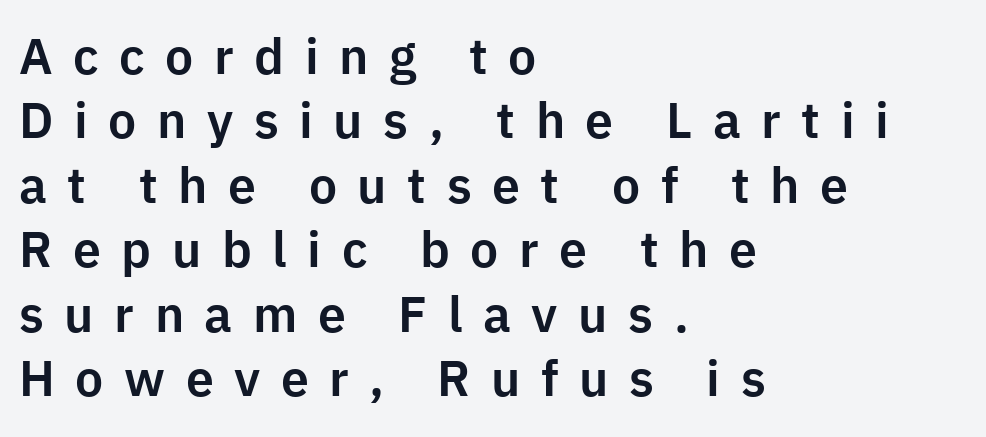
{"serif": "no", "italic": "no", "width": "normal", "stroke_contrast": "low", "x_height": "medium", "monospaced": "no", "underline": "no", "align": "left", "line_spacing": "normal", "line_spacing_ratio": 1.29, "letter_spacing": "wide", "letter_spacing_em": 0.41, "glyph_px": 50}
